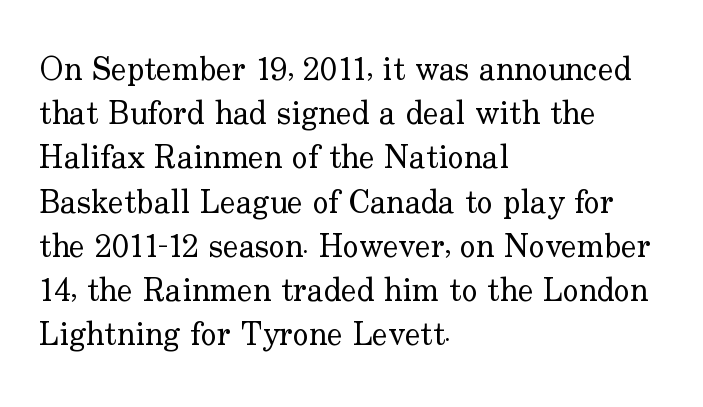
The image shows 33 px regular-weight serif type, upright; set left-aligned, normal line spacing (1.34x), normal letter spacing, not underlined; low stroke contrast and a small x-height.
